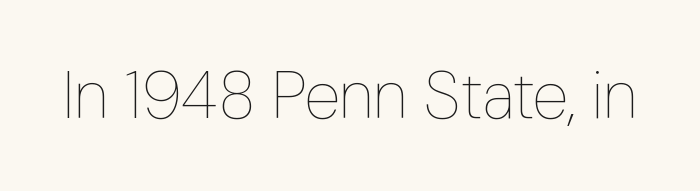
The image shows 66 px thin, condensed type, upright; set normal letter spacing, not underlined; low stroke contrast and a medium x-height.
